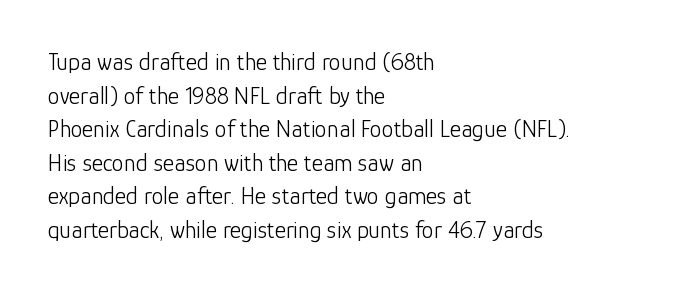
Q: Is the text bold? A: No.
Q: Is the text italic (slanted)? A: No, it is upright.
Q: Is the text underlined? A: No.
Q: How is the paragraph aligned? A: Left-aligned.
Q: Is the spacing between letters normal or unusually wide? A: Normal.
Q: Is the spacing between lines tight, normal or loose? A: Normal.
